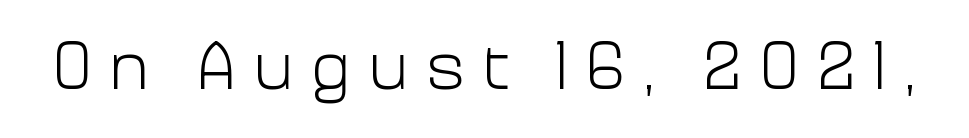
The rendering uses natural spacing where letterforms have individual widths. Each stroke keeps to a modest, everyday thickness or less. You can tell it's not italic because the verticals are truly vertical. Loose tracking; the words dissolve into strings of separated letters. The designer went with a sans here, leaving each stem footless. The gap between lines stays unmarked.
